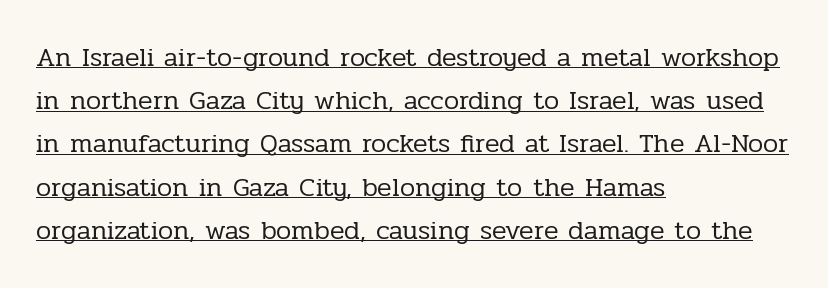
The image shows 27 px text type, upright; set left-aligned, normal line spacing (1.6x), normal letter spacing, underlined.
